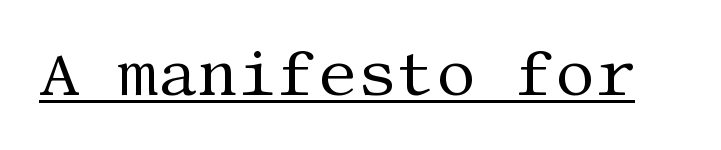
The letters stand upright; this is a roman face. These characters rest on top of a visible drawn line. The typesetting does not lean heavy: it is not bold. Short note: letters normally spaced. Type style note: has serifs.
